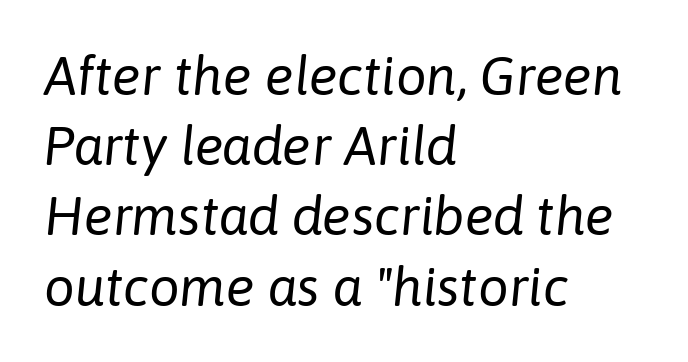
{"italic": "yes", "lean": "right", "slant_degrees": 6, "bold": "no", "weight": "regular", "width": "normal", "stroke_contrast": "low", "x_height": "medium", "monospaced": "no", "underline": "no", "align": "left", "line_spacing": "normal", "line_spacing_ratio": 1.3, "letter_spacing": "normal", "letter_spacing_em": 0.0, "glyph_px": 54}
